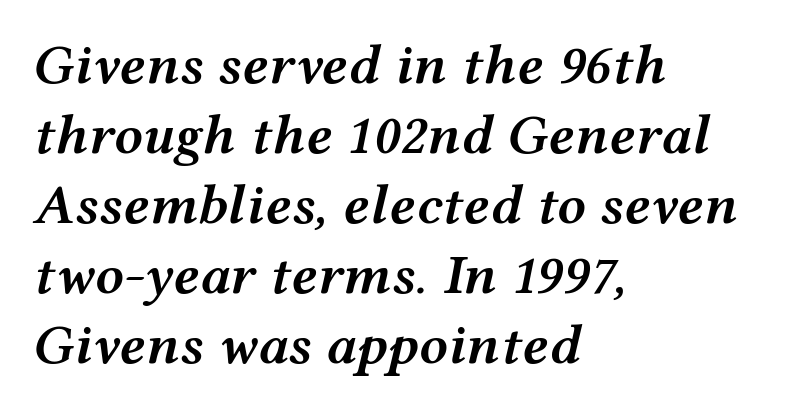
The image shows 57 px semibold, wide type, italic (leaning right); set left-aligned, line spacing 1.23x, normal letter spacing, not underlined; medium stroke contrast and a medium x-height.
